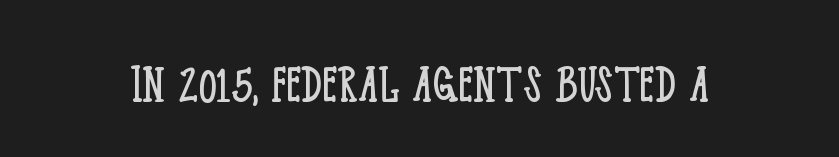
The image shows 59 px light, condensed serif type, upright; set normal letter spacing, not underlined; low stroke contrast and a large x-height.
